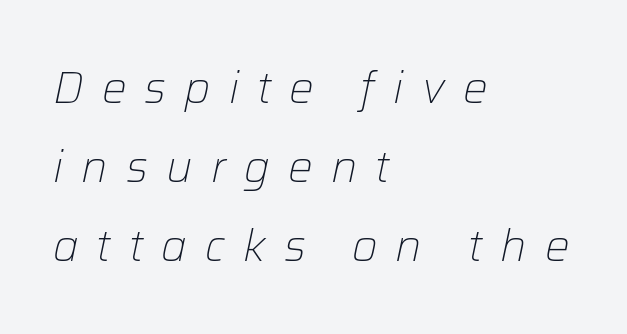
Q: Is the text bold? A: No.
Q: Is the text italic (slanted)? A: Yes, it leans right by about 12 degrees.
Q: Is the text underlined? A: No.
Q: How is the paragraph aligned? A: Left-aligned.
Q: Is the spacing between letters normal or unusually wide? A: Unusually wide.
Q: Width (condensed, normal, or wide)? A: Normal.
Q: Stroke contrast? A: Low.
Q: x-height? A: Medium.
Q: Monospaced? A: No.
